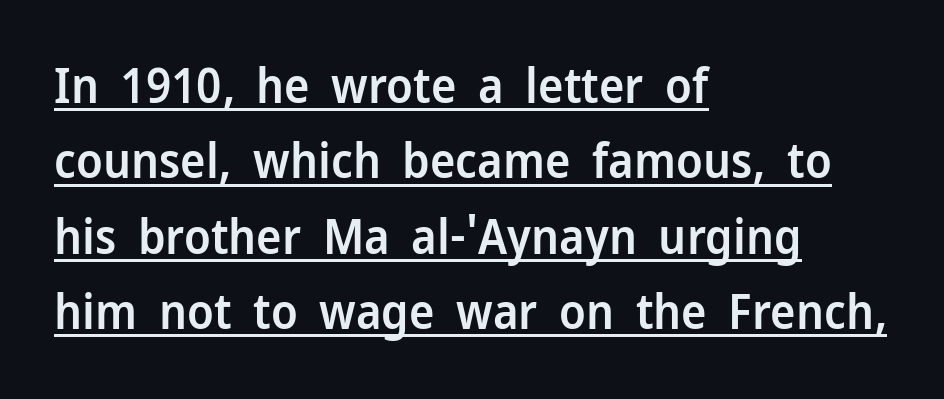
{"serif": "no", "italic": "no", "bold": "semi", "weight": "semibold", "width": "normal", "stroke_contrast": "low", "x_height": "medium", "monospaced": "no", "underline": "yes", "align": "left", "line_spacing": "normal", "line_spacing_ratio": 1.57, "letter_spacing": "normal", "letter_spacing_em": 0.0, "glyph_px": 48}
